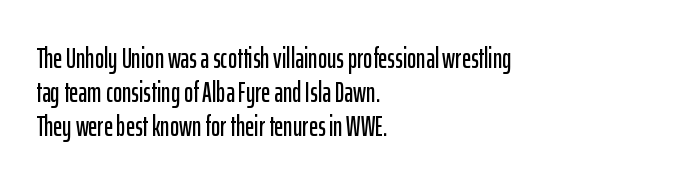
The image shows 28 px condensed sans-serif type, upright; set left-aligned, line spacing 1.22x, normal letter spacing, not underlined; low stroke contrast and a medium x-height.
